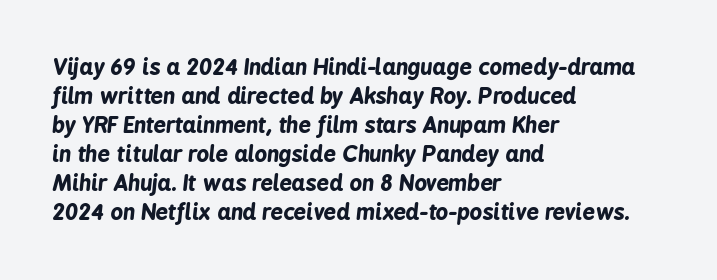
Q: Is the text bold? A: Yes.
Q: Is the text italic (slanted)? A: Yes, it leans right by about 6 degrees.
Q: Is the text underlined? A: No.
Q: How is the paragraph aligned? A: Left-aligned.
Q: Is the spacing between letters normal or unusually wide? A: Normal.
Q: Is the spacing between lines tight, normal or loose? A: Normal.
